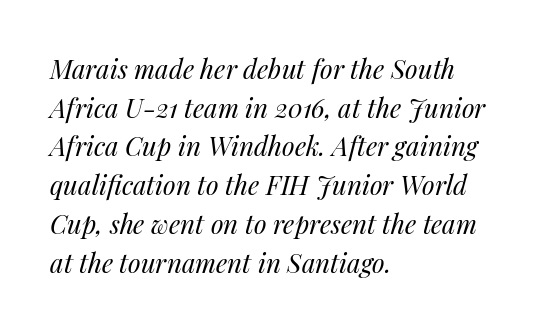
{"italic": "yes", "lean": "right", "slant_degrees": 14, "bold": "no", "underline": "no", "align": "left", "line_spacing": "normal", "line_spacing_ratio": 1.49, "letter_spacing": "normal", "letter_spacing_em": 0.0, "glyph_px": 26}
